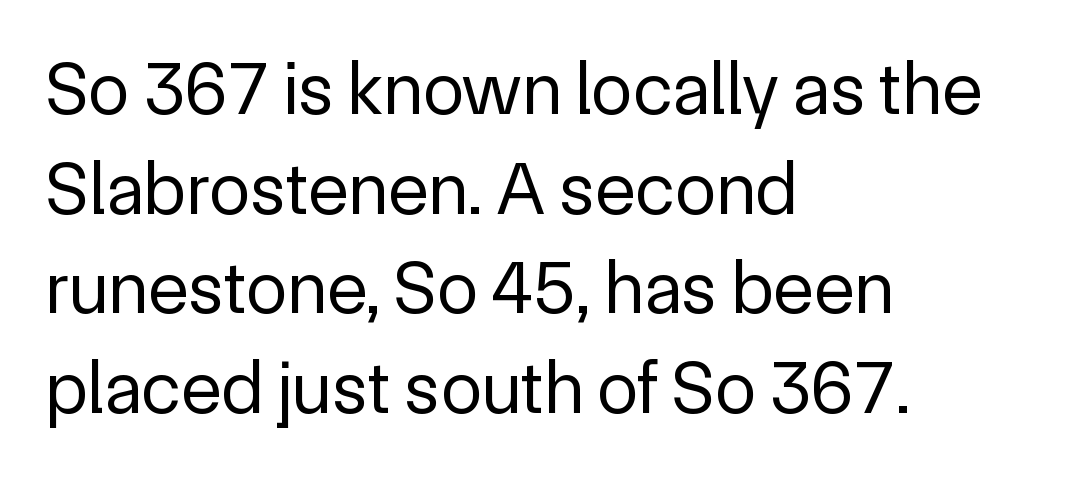
The image shows 75 px regular-weight sans-serif type, upright; set left-aligned, normal line spacing (1.33x), normal letter spacing, not underlined; a medium x-height.
